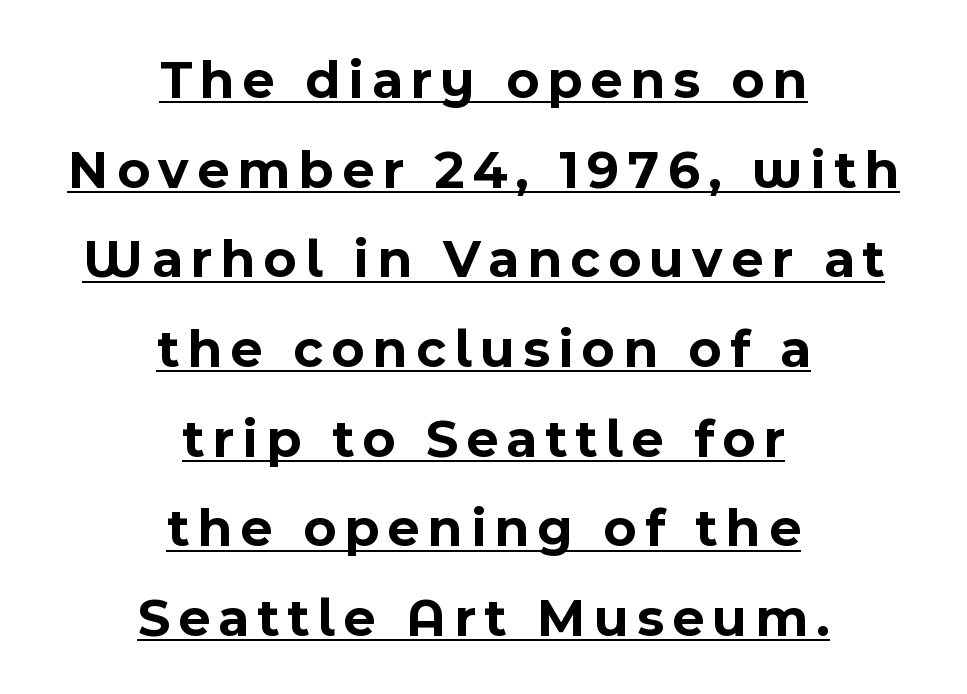
{"serif": "no", "italic": "no", "bold": "yes", "weight": "bold", "width": "normal", "x_height": "medium", "monospaced": "no", "underline": "yes", "align": "center", "line_spacing": "normal", "line_spacing_ratio": 1.63, "glyph_px": 55}
